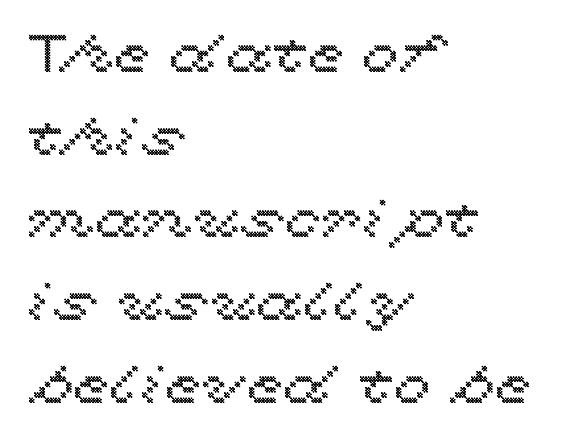
Q: Is the text italic (slanted)? A: Yes.
Q: Is the text underlined? A: No.
Q: How is the paragraph aligned? A: Left-aligned.
Q: Is the spacing between letters normal or unusually wide? A: Normal.
Q: Is the spacing between lines tight, normal or loose? A: Normal.
Q: Width (condensed, normal, or wide)? A: Wide.
Q: x-height? A: Medium.
Q: Monospaced? A: No.
